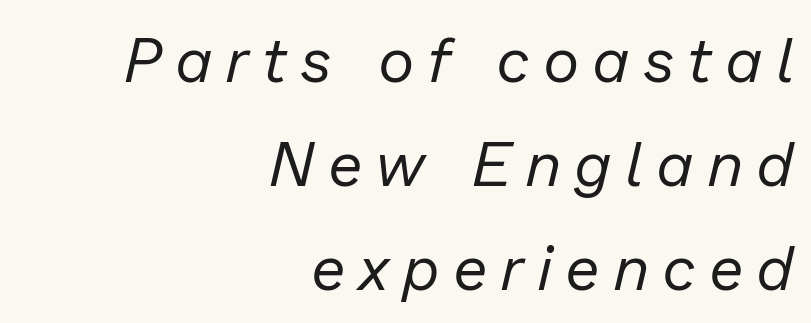
{"italic": "yes", "lean": "right", "slant_degrees": 13, "bold": "no", "weight": "regular", "width": "normal", "stroke_contrast": "low", "x_height": "medium", "monospaced": "no", "underline": "no", "align": "right", "line_spacing": "normal", "line_spacing_ratio": 1.68, "letter_spacing": "wide", "letter_spacing_em": 0.24, "glyph_px": 62}
